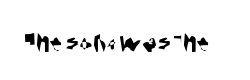
Q: Is the typeface a serif or a sans-serif typeface? A: Sans-serif.
Q: Is the text underlined? A: No.
Q: Is the spacing between letters normal or unusually wide? A: Normal.
Q: Width (condensed, normal, or wide)? A: Condensed.
Q: Stroke contrast? A: Medium.
Q: x-height? A: Large.
Q: Monospaced? A: No.
